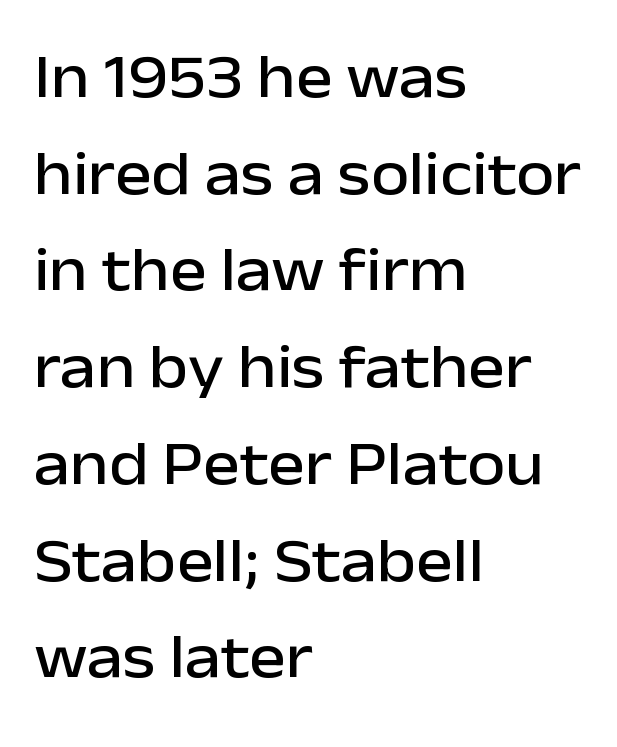
The image shows 62 px sans-serif type, upright; set left-aligned, normal line spacing (1.56x), normal letter spacing, not underlined; low stroke contrast and a medium x-height.
